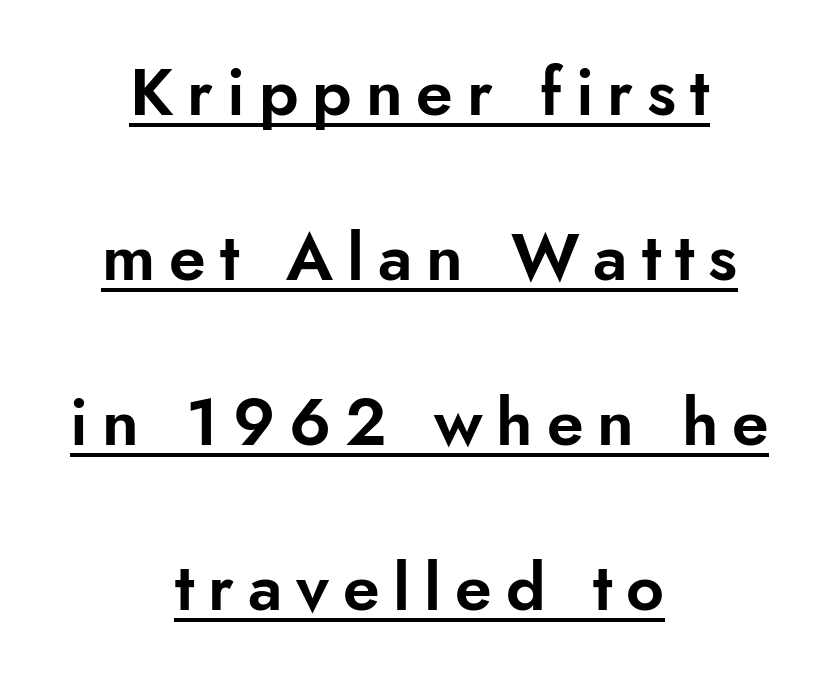
Loosely led — the rows are spread out. Spacing between characters has been opened up far beyond the box default. Italic: no, the glyphs are upright roman. To sum up the face: it is a sans, with no serifs. Each letter keeps its own natural width here, so spacing adapts to shape. Glance below the letters and you will spot a drawn line.
